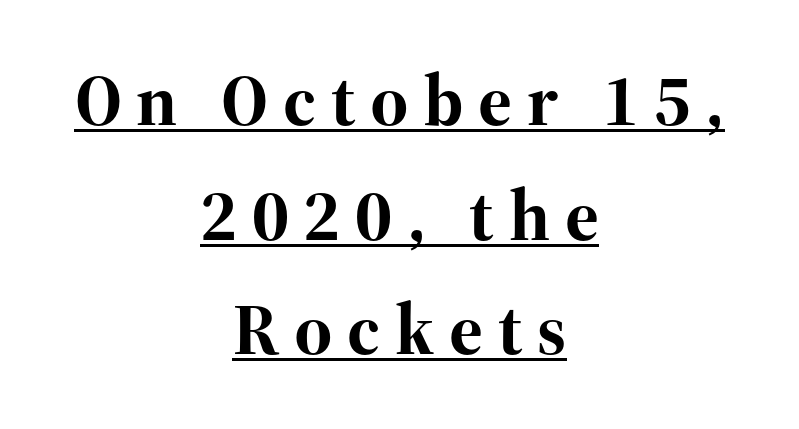
Q: Is the text bold? A: Yes.
Q: Is the text italic (slanted)? A: No, it is upright.
Q: Is the typeface a serif or a sans-serif typeface? A: Serif.
Q: Is the text underlined? A: Yes.
Q: How is the paragraph aligned? A: Centered.
Q: Is the spacing between letters normal or unusually wide? A: Unusually wide.
Q: Is the spacing between lines tight, normal or loose? A: Normal.
Q: Width (condensed, normal, or wide)? A: Normal.
Q: Stroke contrast? A: High.
Q: x-height? A: Medium.
Q: Monospaced? A: No.
